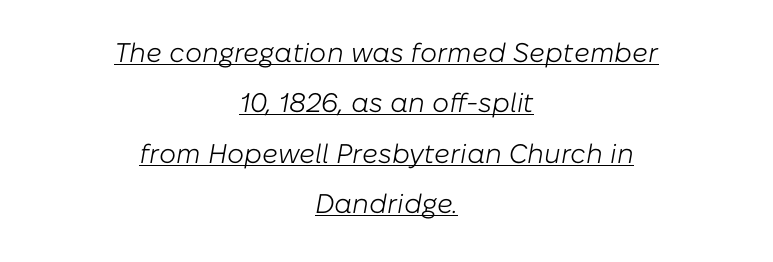
The image shows 27 px text type, italic (leaning right); set centered, line spacing 1.87x, normal letter spacing, underlined.
